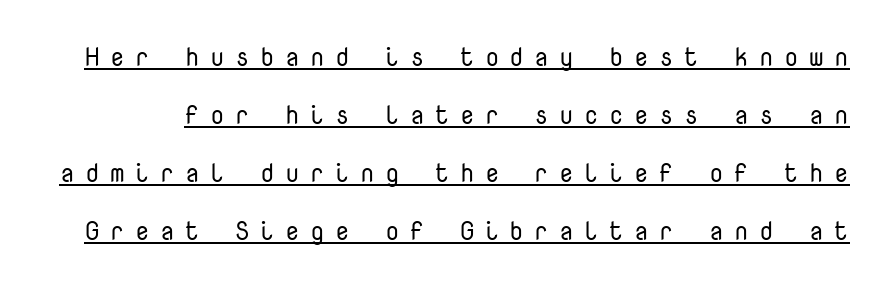
{"italic": "no", "bold": "no", "underline": "yes", "line_spacing": "loose", "line_spacing_ratio": 2.23, "letter_spacing": "wide", "letter_spacing_em": 0.4, "glyph_px": 26}
